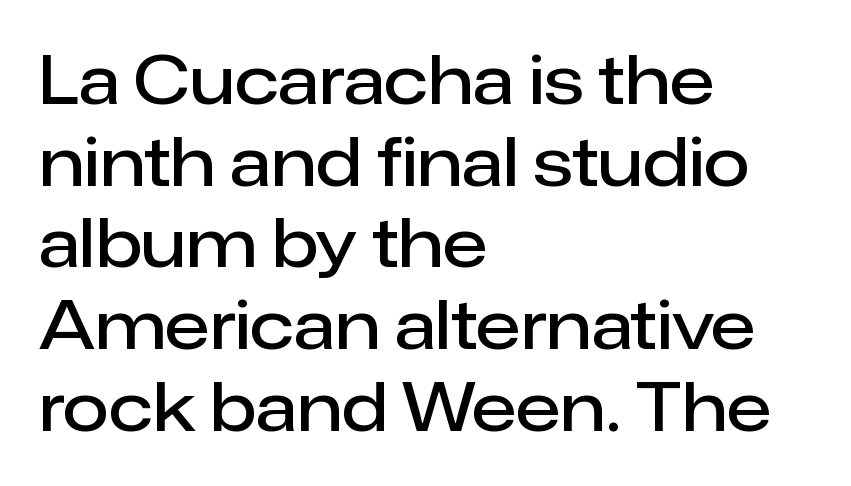
Q: Is the text bold? A: Semi-bold.
Q: Is the text italic (slanted)? A: No, it is upright.
Q: Is the typeface a serif or a sans-serif typeface? A: Sans-serif.
Q: Is the text underlined? A: No.
Q: How is the paragraph aligned? A: Left-aligned.
Q: Is the spacing between letters normal or unusually wide? A: Normal.
Q: Width (condensed, normal, or wide)? A: Normal.
Q: Stroke contrast? A: Low.
Q: x-height? A: Medium.
Q: Monospaced? A: No.
